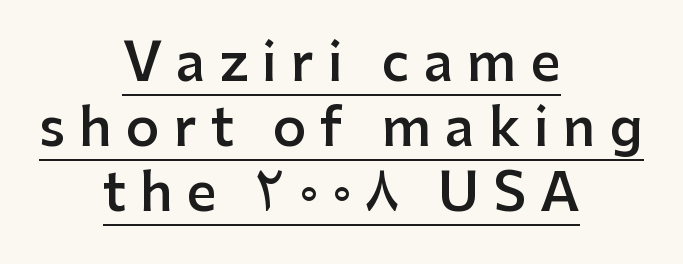
The image shows 52 px semibold sans-serif type, upright; set centered, normal line spacing (1.25x), unusually wide letter spacing (+0.27 em), underlined; low stroke contrast and a medium x-height.
